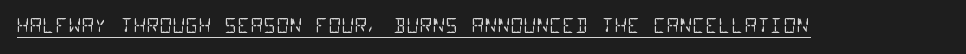
Q: Is the text bold? A: No.
Q: Is the text underlined? A: Yes.
Q: Is the spacing between letters normal or unusually wide? A: Normal.
